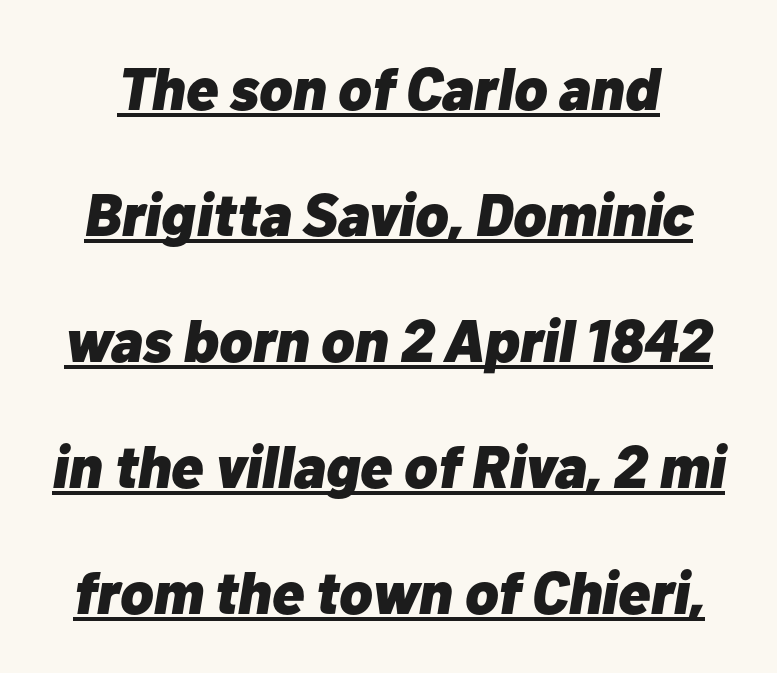
The space between consecutive lines is lavish. Italic: yes, the glyphs are oblique. The strokes are fattened all the way to bold. The rendering uses natural spacing where letterforms have individual widths. Characters follow at the spacing the type designer built in. Looks like someone drew a line under every word here.
